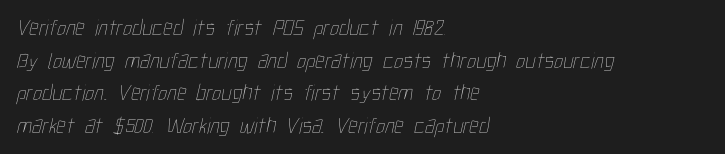
Q: Is the text bold? A: No.
Q: Is the text underlined? A: No.
Q: How is the paragraph aligned? A: Left-aligned.
Q: Is the spacing between letters normal or unusually wide? A: Normal.
Q: Is the spacing between lines tight, normal or loose? A: Normal.
